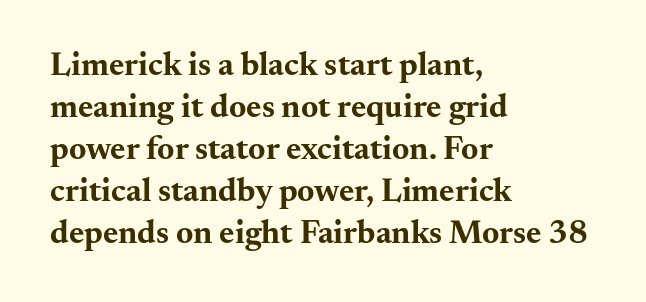
{"serif": "yes", "italic": "no", "bold": "yes", "weight": "bold", "width": "wide", "stroke_contrast": "medium", "x_height": "small", "monospaced": "no", "underline": "no", "align": "left", "line_spacing": "normal", "line_spacing_ratio": 1.27, "letter_spacing": "normal", "letter_spacing_em": 0.0, "glyph_px": 33}
